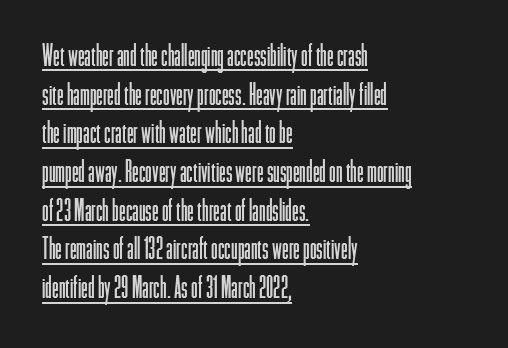
The image shows 30 px light, condensed sans-serif type, upright; set left-aligned, normal line spacing (1.29x), normal letter spacing, underlined; low stroke contrast and a medium x-height.
